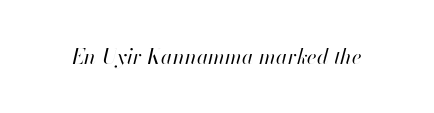
{"italic": "yes", "lean": "right", "slant_degrees": 13, "bold": "no", "underline": "no", "letter_spacing": "normal", "letter_spacing_em": 0.0, "glyph_px": 21}
